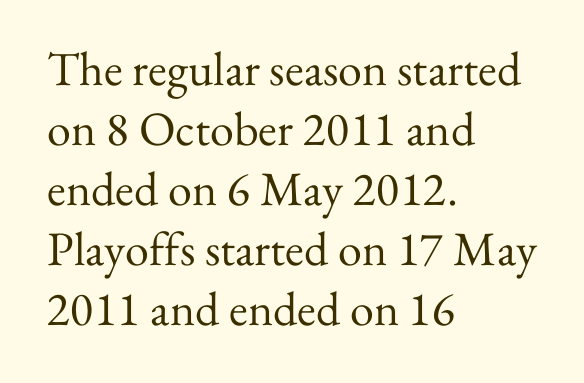
Underlining? Definitely not there. When letters stand straight like this, we call the style roman or upright. The font family rendered here belongs to the serif group. The letters advance in unequal steps, a hallmark of proportional type. Where is the straight margin? On the left.
